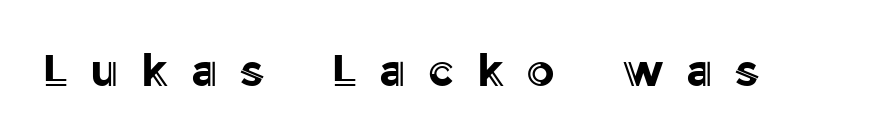
The specimen omits any rule beneath the text block's lines. If you drew a line through each stem, it would be perfectly vertical. The rendering uses natural spacing where letterforms have individual widths. Characters follow at a spacing far wider than the type designer built in.
